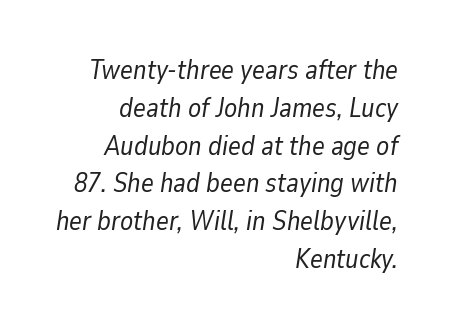
{"italic": "yes", "lean": "right", "slant_degrees": 9, "bold": "no", "underline": "no", "align": "right", "line_spacing": "normal", "line_spacing_ratio": 1.4, "letter_spacing": "normal", "letter_spacing_em": 0.0, "glyph_px": 27}
